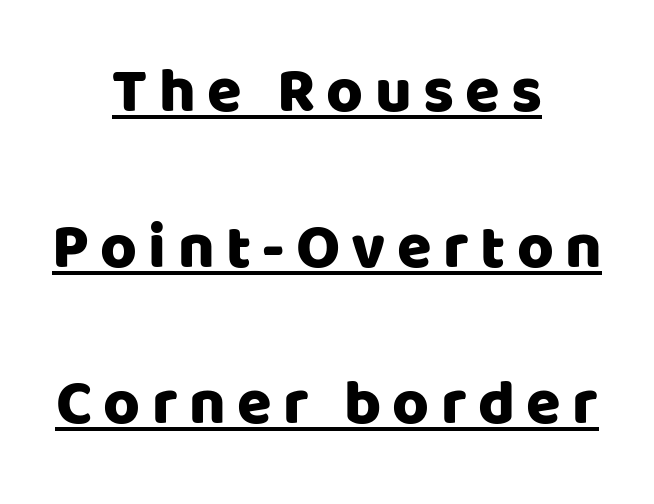
Underlined type. Each new line begins a long way beneath the previous one. The font's upright variant was chosen for this text. The letters advance in unequal steps, a hallmark of proportional type. Centered paragraph, ragged on both sides.
